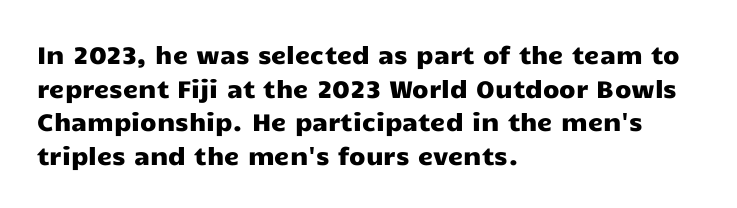
The image shows 24 px text type, upright; set left-aligned, normal line spacing (1.4x), normal letter spacing, not underlined.
